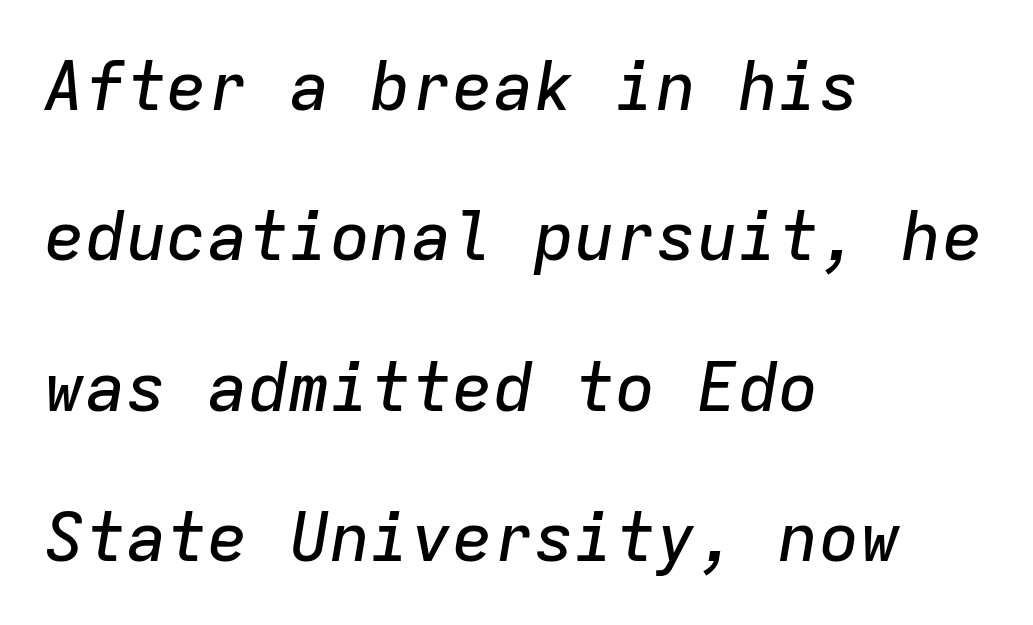
Q: Is the text italic (slanted)? A: Yes, it leans right by about 9 degrees.
Q: Is the text underlined? A: No.
Q: How is the paragraph aligned? A: Left-aligned.
Q: Is the spacing between letters normal or unusually wide? A: Normal.
Q: Is the spacing between lines tight, normal or loose? A: Loose.
Q: Width (condensed, normal, or wide)? A: Normal.
Q: Stroke contrast? A: Low.
Q: x-height? A: Medium.
Q: Monospaced? A: Yes.
